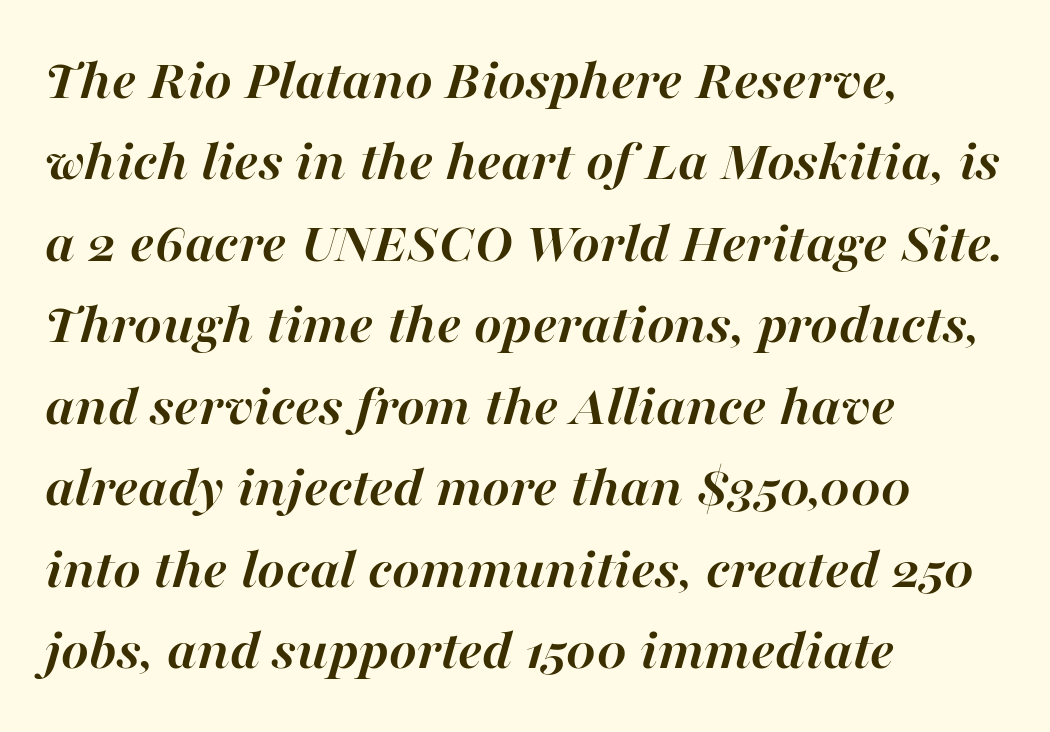
Q: Is the text bold? A: Yes.
Q: Is the text italic (slanted)? A: Yes, it leans right by about 16 degrees.
Q: Is the text underlined? A: No.
Q: How is the paragraph aligned? A: Left-aligned.
Q: Is the spacing between letters normal or unusually wide? A: Normal.
Q: Is the spacing between lines tight, normal or loose? A: Normal.
Q: Width (condensed, normal, or wide)? A: Normal.
Q: Stroke contrast? A: High.
Q: x-height? A: Medium.
Q: Monospaced? A: No.
